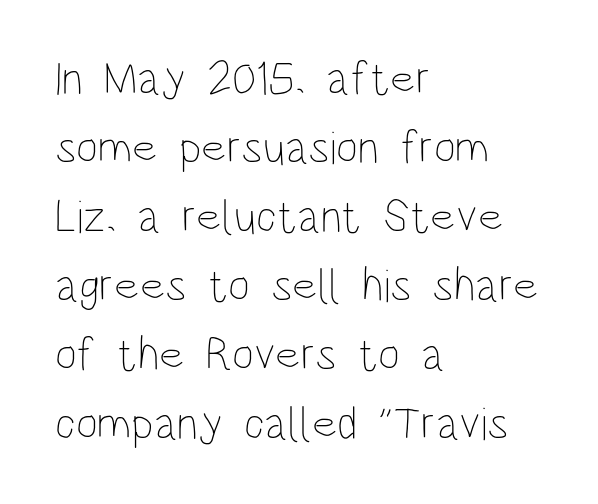
The image shows 47 px thin, condensed type, upright; set left-aligned, normal line spacing (1.47x), normal letter spacing, not underlined; low stroke contrast and a large x-height.
